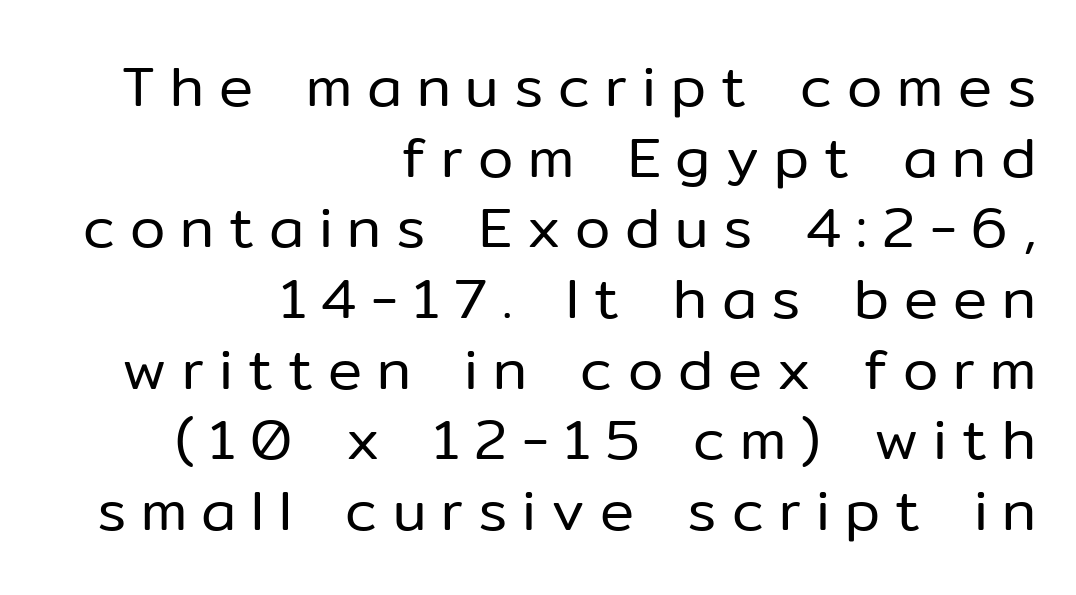
The image shows 57 px regular-weight sans-serif type, upright; set right-aligned, line spacing 1.24x, unusually wide letter spacing (+0.26 em), not underlined; low stroke contrast and a medium x-height.
